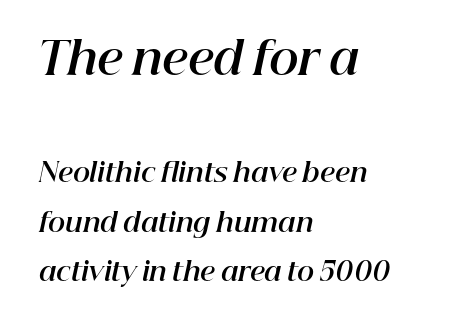
Chunky letters — that's bold for sure. Beneath every word, the page is bare. Visually the block forms a straight wall on the left and a jagged coastline on the right. What's the leading like? Stretched, with rows far apart.
